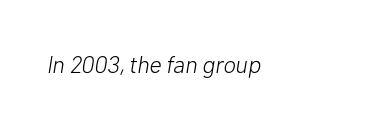
The image shows 24 px text type, italic (leaning right); set normal letter spacing, not underlined.
